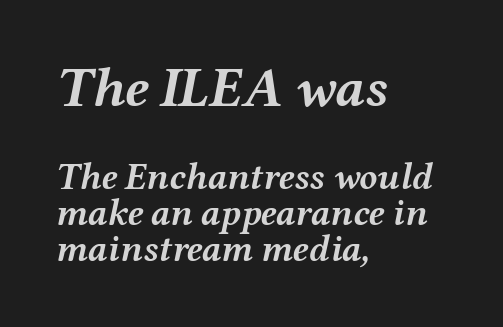
How would I describe the line gaps? Narrow and economical. This sample is left-justified, so line endings fall wherever the words run out. How are the letters spaced? Ordinarily, with no added tracking. An italicized treatment has been applied to the whole sample. Spacing verdict: proportional, widths tailored to each character. Compare the two chunks: the upper has the greater cap height.
